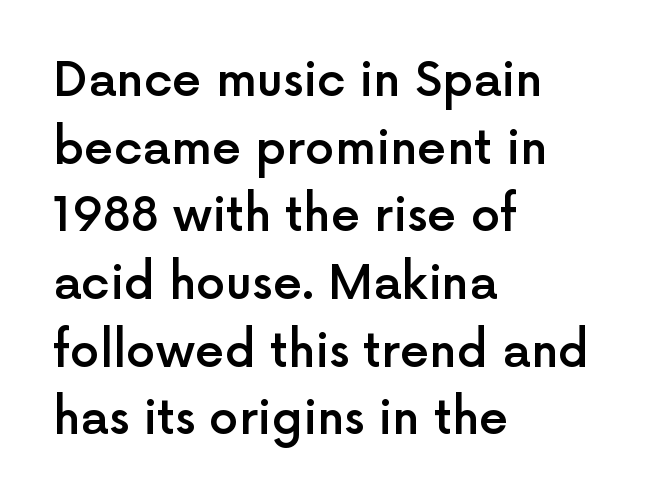
Evenly set lines give the paragraph a standard silhouette. The axis of the letterforms is exactly vertical. Serif or sans? Sans — the stroke terminals are bare. Stems and bowls a touch heavier than normal — semibold. This sample uses plain, unmodified letter spacing.
